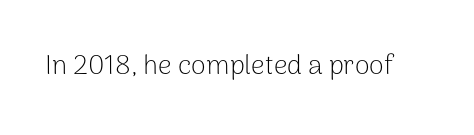
Q: Is the text bold? A: No.
Q: Is the text italic (slanted)? A: No, it is upright.
Q: Is the text underlined? A: No.
Q: Is the spacing between letters normal or unusually wide? A: Normal.
